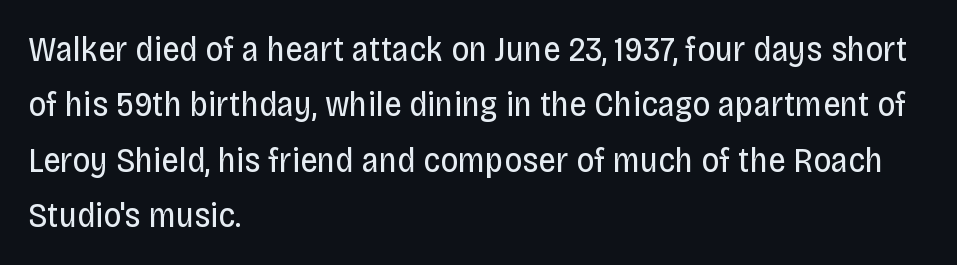
I'd call this a sans setting — the letters go barefoot. Underline: absent. The lines are quadded left. The typesetting does not lean heavy: it is not bold. In terms of letterspacing, this is plain default setting.
